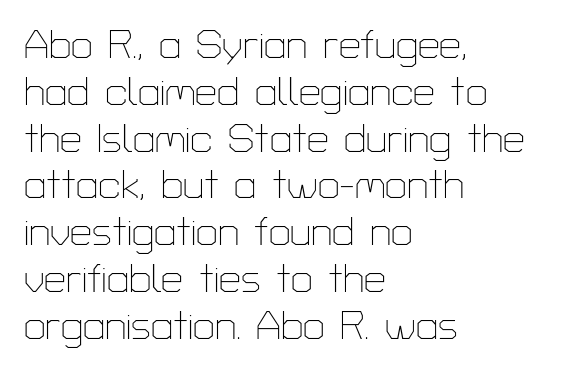
The specimen reads as upright at a glance. Serif or sans? Sans — the stroke terminals are bare. Caption: standard tracking, unaltered. The specimen omits any rule beneath the text block's lines.
